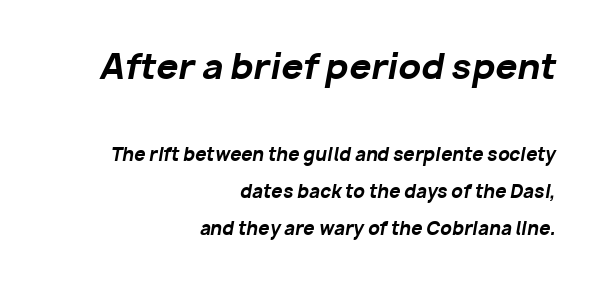
{"italic": "yes", "lean": "right", "slant_degrees": 10, "bold": "yes", "weight": "bold", "width": "normal", "stroke_contrast": "low", "x_height": "medium", "monospaced": "no", "underline": "no", "align": "right", "line_spacing": "loose", "line_spacing_ratio": 2.04, "letter_spacing": "normal", "letter_spacing_em": 0.0, "larger_block": "first", "size_ratio": 1.94, "glyph_px": 35}
